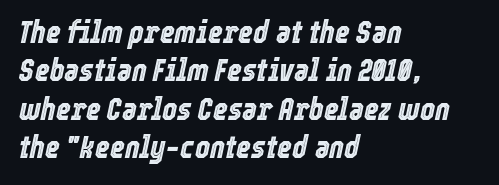
Q: Is the text italic (slanted)? A: Yes, it leans right by about 12 degrees.
Q: Is the text underlined? A: No.
Q: How is the paragraph aligned? A: Left-aligned.
Q: Is the spacing between letters normal or unusually wide? A: Normal.
Q: Width (condensed, normal, or wide)? A: Condensed.
Q: x-height? A: Medium.
Q: Monospaced? A: No.
